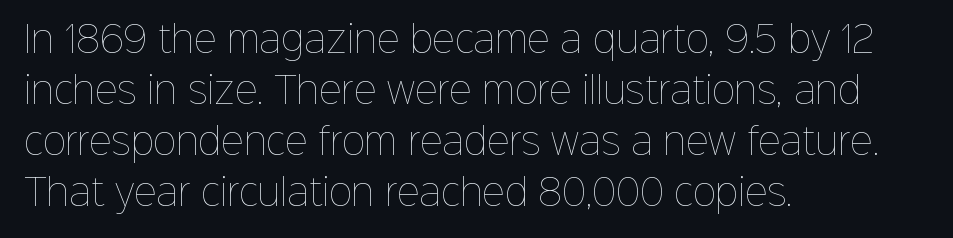
The image shows 35 px thin type, upright; set left-aligned, normal line spacing (1.46x), normal letter spacing, not underlined; low stroke contrast and a medium x-height.
